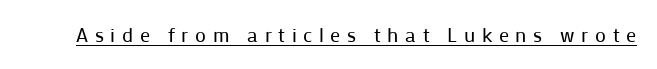
The letters look calm and open, with moderate or lighter stems. A baseline rule has been typeset under these characters. The letterforms stand isolated, each surrounded by extra space. Upright lettering throughout.
